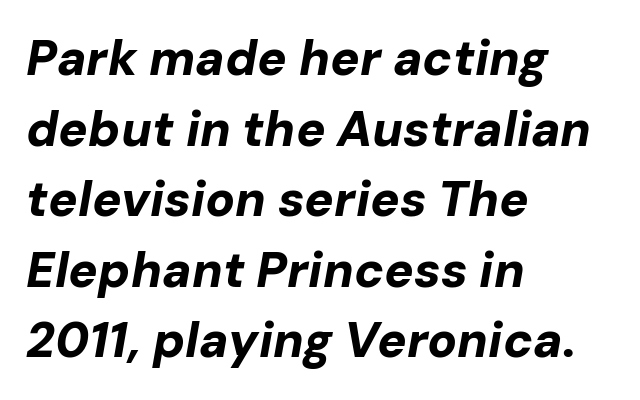
Q: Is the text bold? A: Yes.
Q: Is the text italic (slanted)? A: Yes, it leans right by about 10 degrees.
Q: Is the text underlined? A: No.
Q: How is the paragraph aligned? A: Left-aligned.
Q: Is the spacing between letters normal or unusually wide? A: Normal.
Q: Is the spacing between lines tight, normal or loose? A: Normal.
Q: Width (condensed, normal, or wide)? A: Normal.
Q: Stroke contrast? A: Low.
Q: x-height? A: Medium.
Q: Monospaced? A: No.
